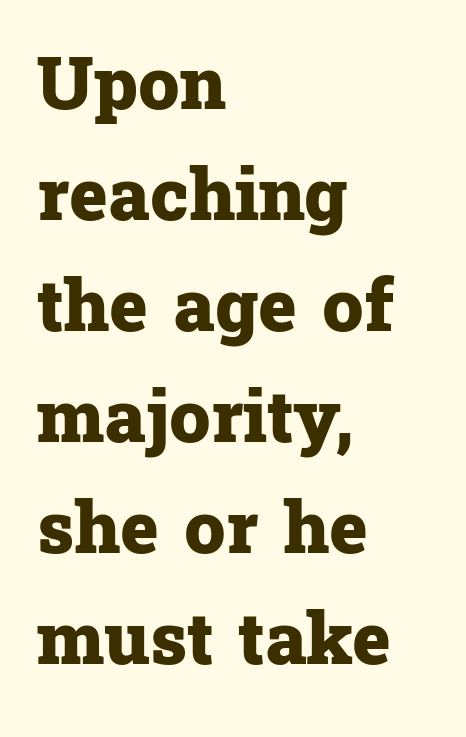
The image shows 73 px heavy serif type, upright; set left-aligned, normal line spacing (1.52x), normal letter spacing, not underlined; low stroke contrast and a medium x-height.
